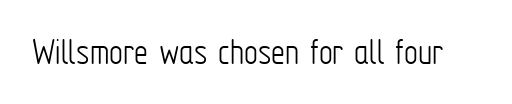
Q: Is the text bold? A: No.
Q: Is the text italic (slanted)? A: No, it is upright.
Q: Is the typeface a serif or a sans-serif typeface? A: Sans-serif.
Q: Is the text underlined? A: No.
Q: Is the spacing between letters normal or unusually wide? A: Normal.
Q: Width (condensed, normal, or wide)? A: Condensed.
Q: Stroke contrast? A: Low.
Q: x-height? A: Medium.
Q: Monospaced? A: No.
